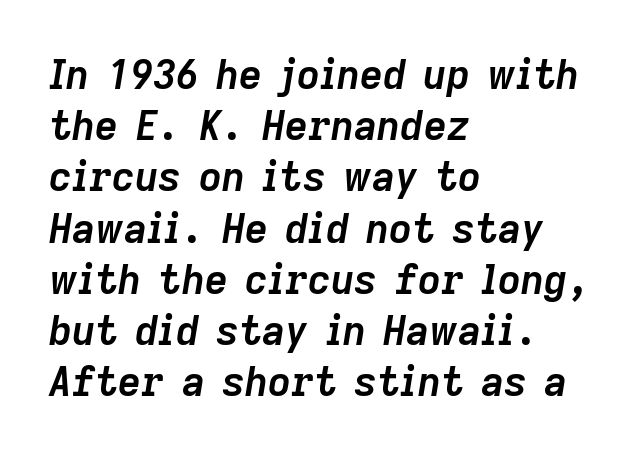
The letterforms sit shoulder to shoulder at normal distance. Weight check: bold — yes, fully. Reading down the column, the eye jumps a familiar distance to each next line. The passage shown leans; its letterforms are oblique. A typesetter would call this proportional, since set widths differ per character. The space directly below the letters is spotless.
